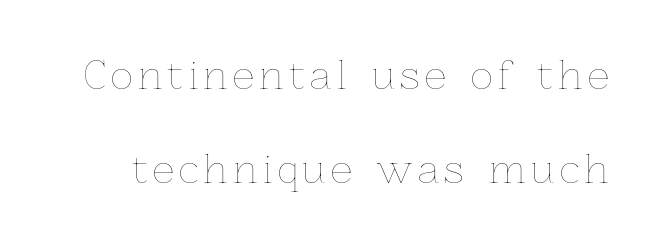
Q: Is the text bold? A: No.
Q: Is the text italic (slanted)? A: No, it is upright.
Q: Is the text underlined? A: No.
Q: Is the spacing between lines tight, normal or loose? A: Loose.
Q: Width (condensed, normal, or wide)? A: Normal.
Q: Stroke contrast? A: Low.
Q: x-height? A: Medium.
Q: Monospaced? A: No.
